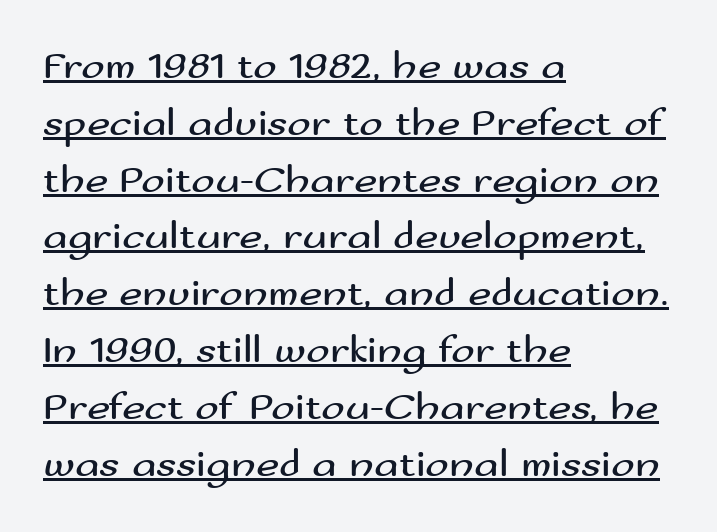
Q: Is the text bold? A: No.
Q: Is the text italic (slanted)? A: No, it is upright.
Q: Is the typeface a serif or a sans-serif typeface? A: Sans-serif.
Q: Is the text underlined? A: Yes.
Q: How is the paragraph aligned? A: Left-aligned.
Q: Is the spacing between letters normal or unusually wide? A: Normal.
Q: Is the spacing between lines tight, normal or loose? A: Normal.
Q: Width (condensed, normal, or wide)? A: Wide.
Q: Stroke contrast? A: Medium.
Q: x-height? A: Small.
Q: Monospaced? A: No.
